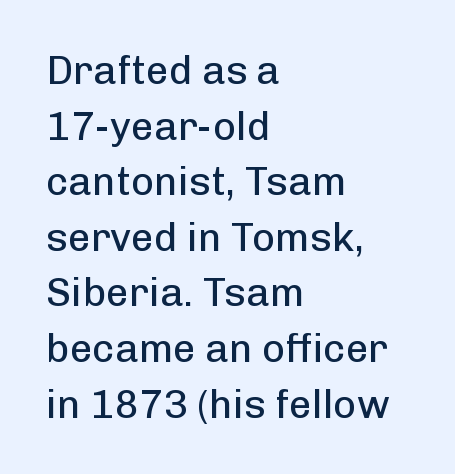
Q: Is the text bold? A: No.
Q: Is the text italic (slanted)? A: No, it is upright.
Q: Is the typeface a serif or a sans-serif typeface? A: Sans-serif.
Q: Is the text underlined? A: No.
Q: How is the paragraph aligned? A: Left-aligned.
Q: Is the spacing between letters normal or unusually wide? A: Normal.
Q: Is the spacing between lines tight, normal or loose? A: Normal.
Q: Width (condensed, normal, or wide)? A: Normal.
Q: Stroke contrast? A: Low.
Q: x-height? A: Medium.
Q: Monospaced? A: No.
